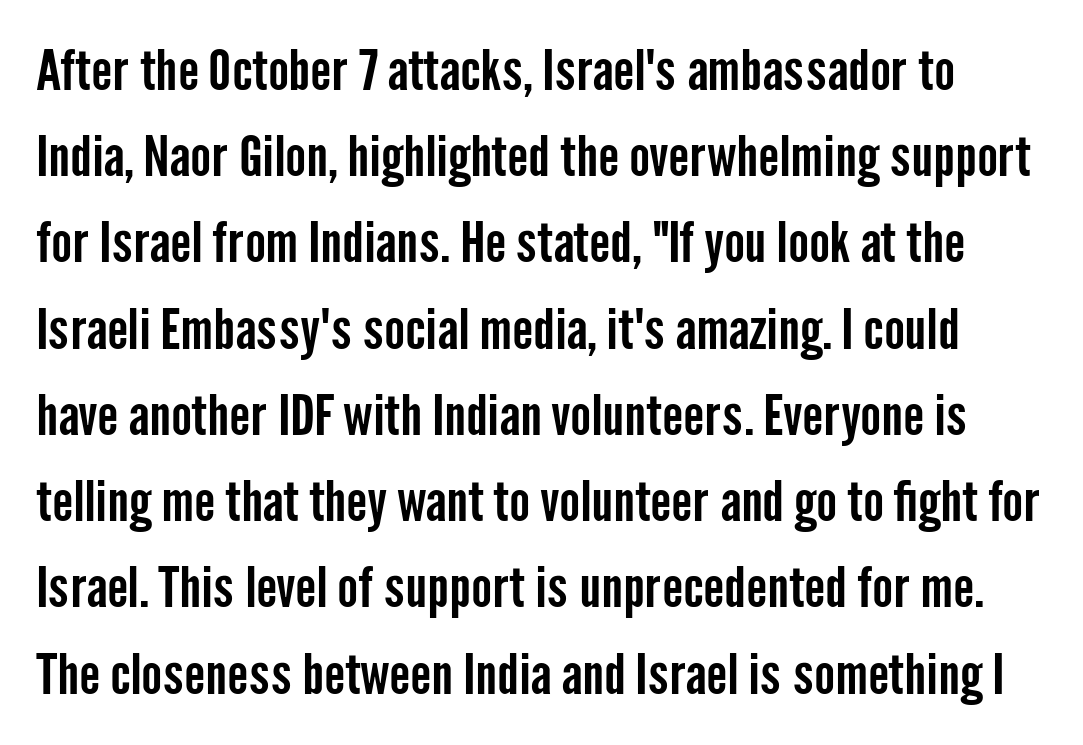
{"serif": "no", "italic": "no", "width": "condensed", "stroke_contrast": "low", "x_height": "medium", "monospaced": "no", "underline": "no", "line_spacing": "normal", "line_spacing_ratio": 1.54, "letter_spacing": "normal", "letter_spacing_em": 0.0, "glyph_px": 56}
